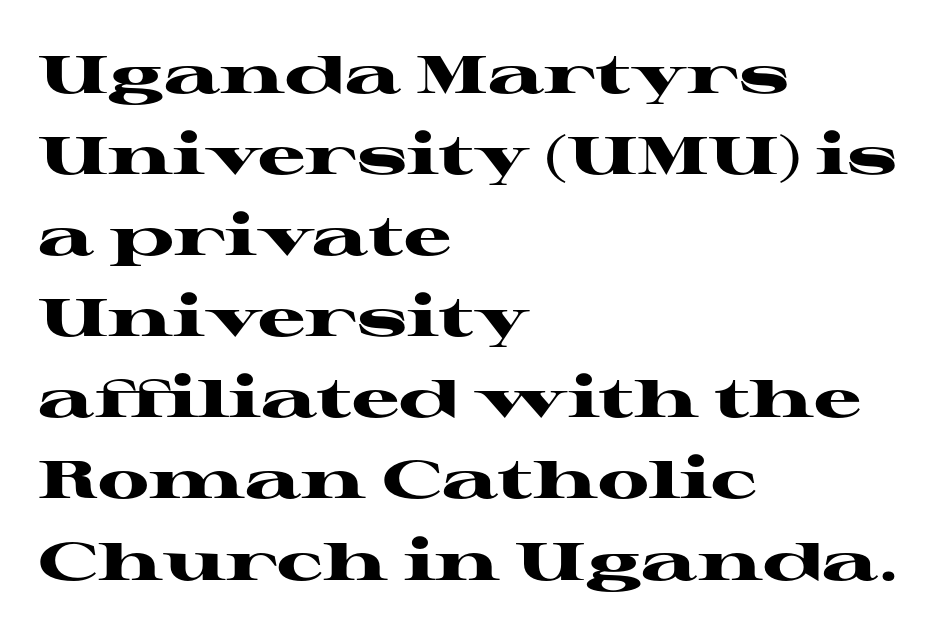
The image shows 53 px heavy, wide serif type, upright; set left-aligned, normal line spacing (1.53x), normal letter spacing, not underlined; high stroke contrast and a medium x-height.
